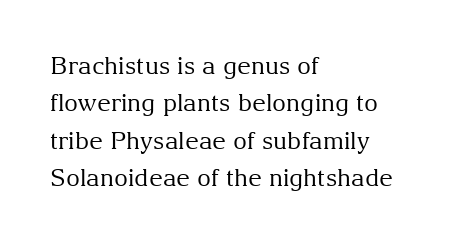
{"italic": "no", "bold": "no", "underline": "no", "align": "left", "line_spacing": "normal", "line_spacing_ratio": 1.56, "letter_spacing": "normal", "letter_spacing_em": 0.0, "glyph_px": 24}
